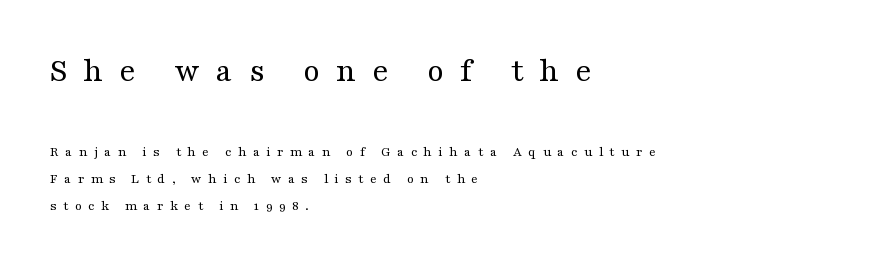
{"serif": "yes", "italic": "no", "bold": "no", "weight": "regular", "width": "wide", "stroke_contrast": "medium", "x_height": "medium", "monospaced": "no", "underline": "no", "align": "left", "line_spacing": "loose", "line_spacing_ratio": 1.94, "letter_spacing": "wide", "letter_spacing_em": 0.46, "larger_block": "first", "size_ratio": 2.43, "glyph_px": 34}
